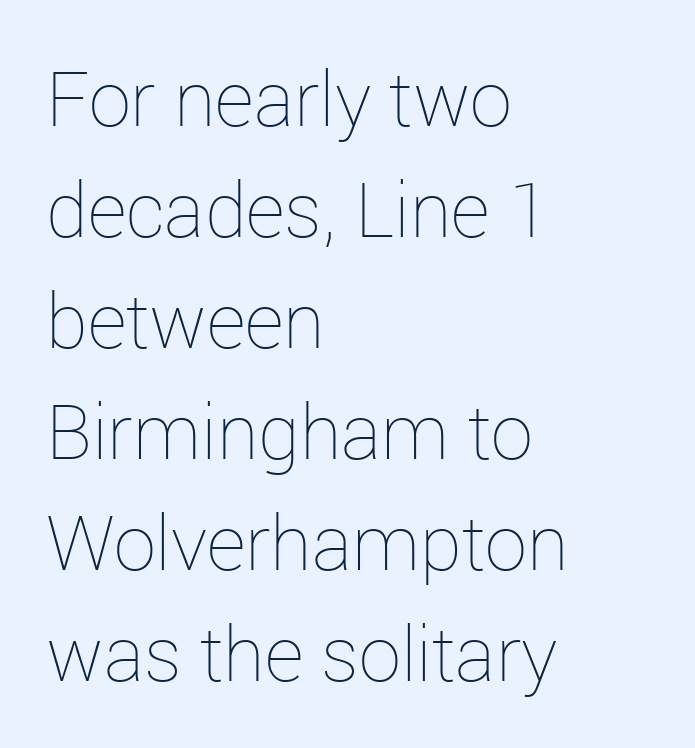
{"italic": "no", "bold": "no", "weight": "thin", "width": "normal", "stroke_contrast": "low", "x_height": "medium", "monospaced": "no", "underline": "no", "align": "left", "line_spacing": "normal", "line_spacing_ratio": 1.46, "letter_spacing": "normal", "letter_spacing_em": 0.0, "glyph_px": 76}
